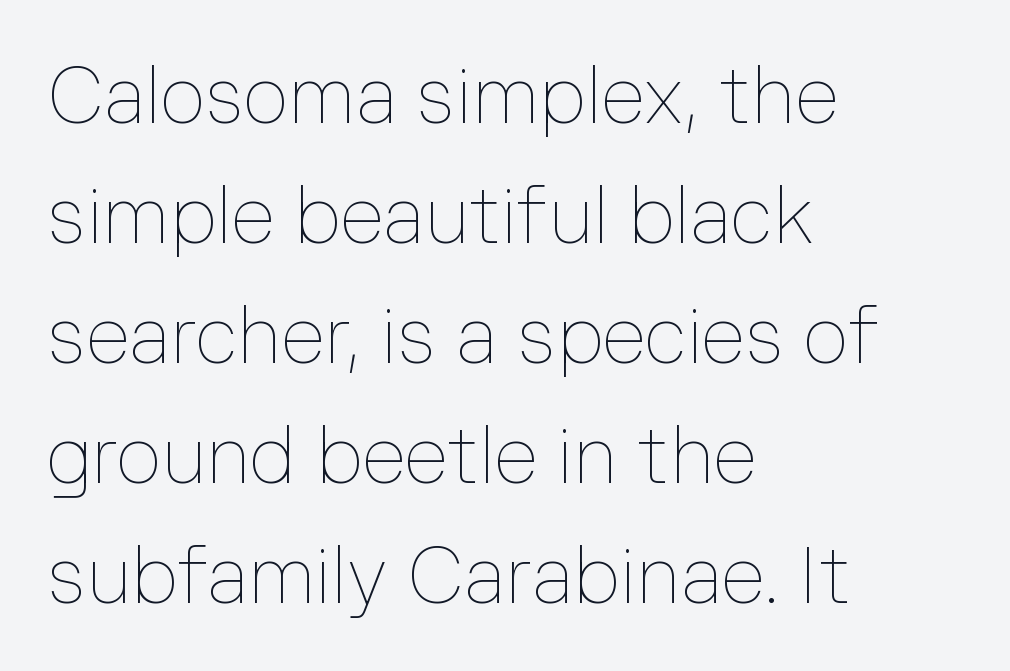
Only glyphs here, with clear space below each row. Interline gaps are of average width in this sample. Here the glyphs are tracked normally, forming tight word shapes. The rendering uses natural spacing where letterforms have individual widths. The lines are quadded left. The typeface has the unassuming heft of standard copy or less.
